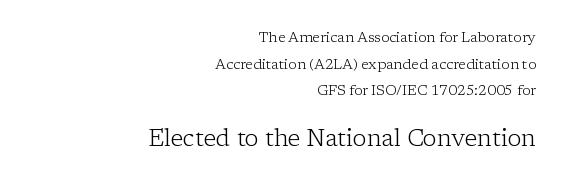
The image shows 23 px text type, upright; set right-aligned, loose line spacing (1.9x), normal letter spacing, not underlined; the second (bottom) block is 1.64x larger.
